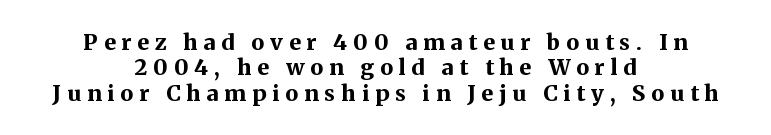
The baseline area is clear. Designer's note — italics off, roman on. Caption: bold face, heavy strokes. Both edges are ragged and mirror each other, which tells us the setting is centered. Notice how descenders almost collide with the ascenders below — that's tight leading. The letters are spread apart with noticeably loose tracking.
